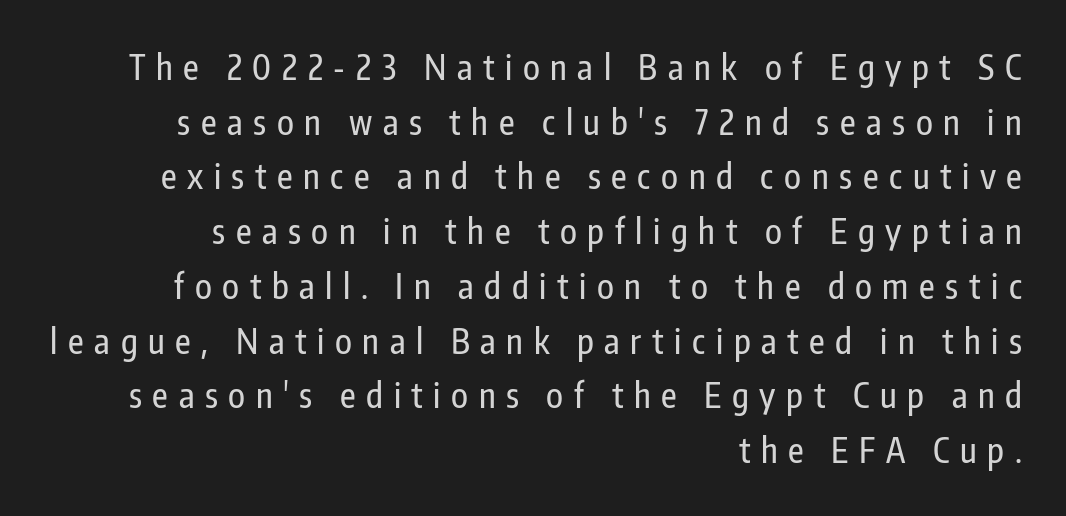
{"serif": "no", "italic": "no", "width": "condensed", "stroke_contrast": "low", "x_height": "medium", "monospaced": "no", "underline": "no", "align": "right", "line_spacing": "normal", "line_spacing_ratio": 1.61, "letter_spacing": "wide", "letter_spacing_em": 0.31, "glyph_px": 34}
